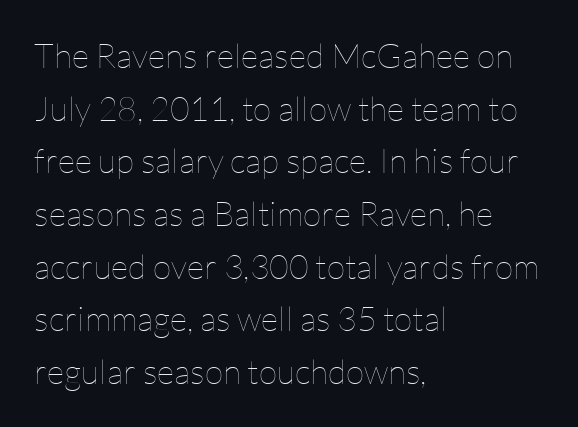
This sample is left-justified, so line endings fall wherever the words run out. Every stem runs plumb, perpendicular to the baseline. Think standard paragraph weight, or any step lighter than that. Proportional: the letters do not fall into vertical columns. In terms of letterspacing, this is plain default setting. Vertically, the passage feels balanced, rows spaced as you'd expect.
